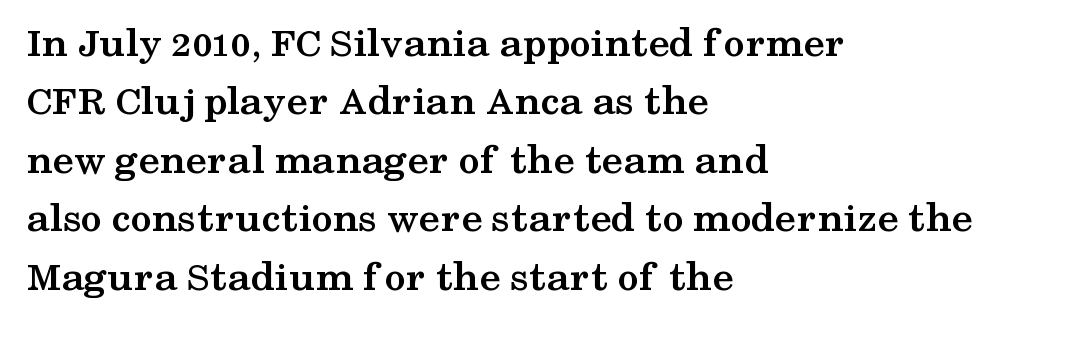
{"serif": "yes", "italic": "no", "bold": "yes", "weight": "semibold", "width": "wide", "stroke_contrast": "medium", "x_height": "medium", "monospaced": "no", "underline": "no", "align": "left", "line_spacing": "normal", "line_spacing_ratio": 1.36, "letter_spacing": "normal", "letter_spacing_em": 0.0, "glyph_px": 43}
